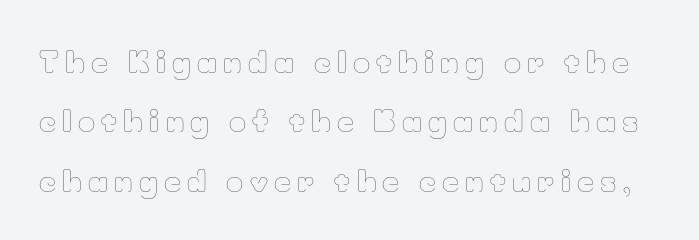
The passage shown is not bold in any degree. The baseline area is clear. The horizontal fit of the characters is loose and conspicuously gappy. Successive baselines arrive slowly, with a big drop between each. Spacing verdict: proportional, widths tailored to each character. Style check: upright.
